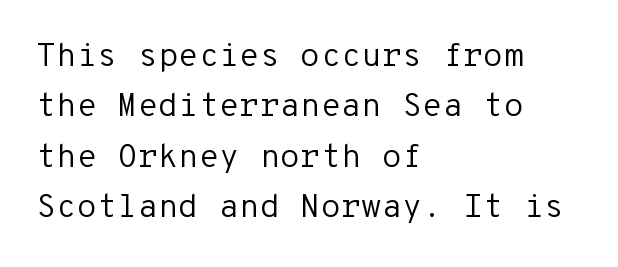
The line-height multiplier appears to be the usual default. Short note: letters normally spaced. Nope, no serifs anywhere on these letters. Horizontal alignment here is leftward, the default for most running prose. The characters are drawn with everyday or finer stroke widths. The words here are not underlined.
